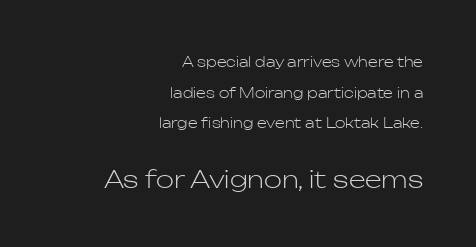
{"italic": "no", "bold": "no", "underline": "no", "align": "right", "line_spacing": "loose", "line_spacing_ratio": 2.18, "letter_spacing": "normal", "letter_spacing_em": 0.0, "larger_block": "second", "size_ratio": 1.71, "glyph_px": 24}
